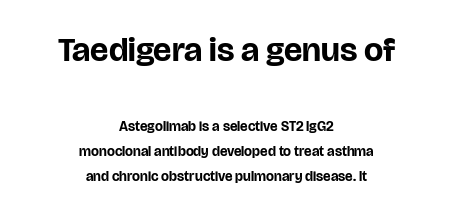
The zone under the glyphs is completely vacant. Look at the stroke-to-counter ratio: heavy, a bold. You can tell it's not italic because the verticals are truly vertical. Notice how the passage keeps no hard edge, just a central spine. Font category for this specimen: sans-serif.
